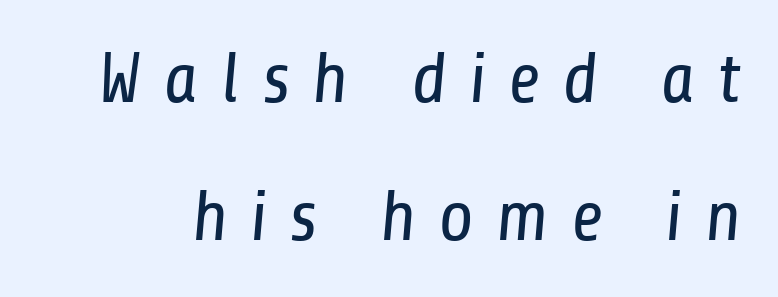
Q: Is the text bold? A: No.
Q: Is the typeface a serif or a sans-serif typeface? A: Sans-serif.
Q: Is the text underlined? A: No.
Q: Is the spacing between letters normal or unusually wide? A: Unusually wide.
Q: Is the spacing between lines tight, normal or loose? A: Loose.
Q: Width (condensed, normal, or wide)? A: Condensed.
Q: Stroke contrast? A: Low.
Q: x-height? A: Medium.
Q: Monospaced? A: No.
